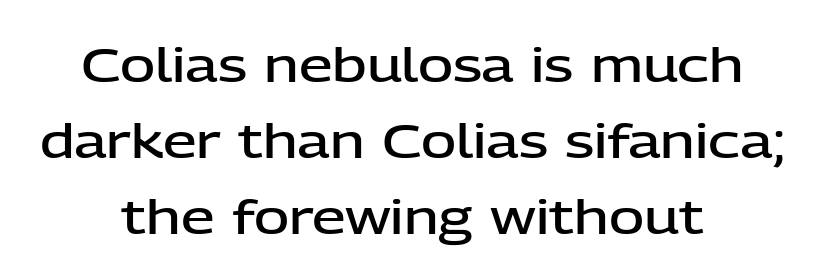
{"serif": "no", "italic": "no", "bold": "semi", "weight": "semibold", "width": "normal", "stroke_contrast": "low", "x_height": "medium", "monospaced": "no", "underline": "no", "align": "center", "line_spacing": "normal", "line_spacing_ratio": 1.58, "letter_spacing": "normal", "letter_spacing_em": 0.0, "glyph_px": 48}
